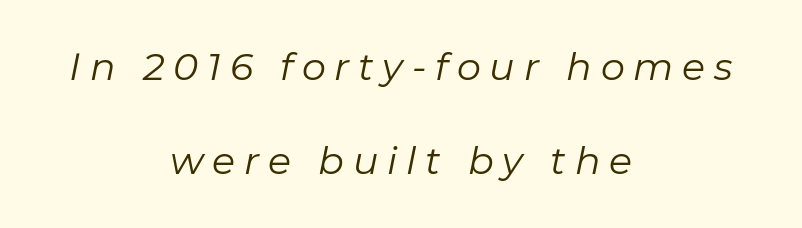
The image shows 38 px regular-weight type, italic (leaning right); set centered, loose line spacing (2.48x), unusually wide letter spacing (+0.23 em), not underlined; low stroke contrast and a medium x-height.
